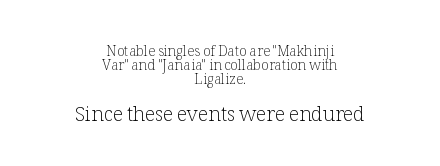
These lines stack symmetrically, like a column narrowing and widening about its center. Glyph-to-glyph distance matches everyday printed text. Summary of vertical rhythm: compact, with narrow interline spacing. The strokes carry an ordinary text weight at most.
